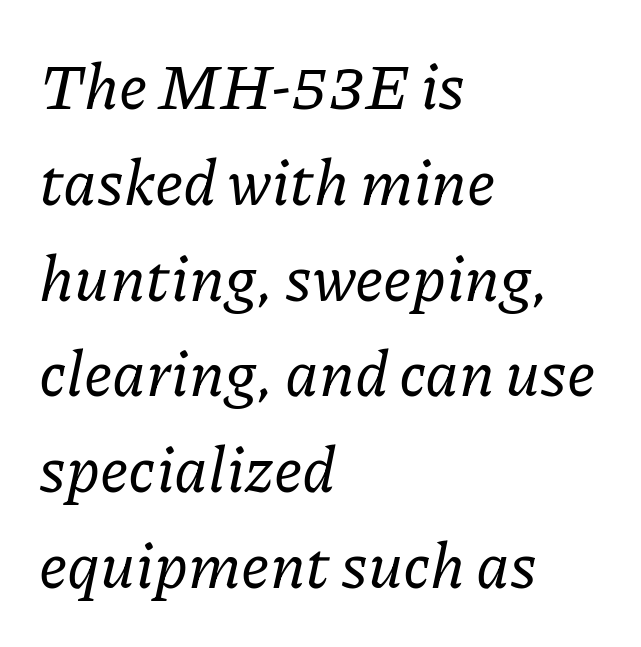
If you drew a line through each stem, it would be angled. Quick note: underline off. The lines sit at an ordinary, default distance from one another. Regarding serifs, this sample has them. The typesetter chose a ragged-right arrangement here.
